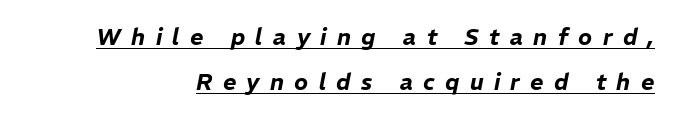
The rendered words wear a rule along their underside. The vertical gap from one line to the next is large. Rendered with sloped, italic letterforms. Characters follow at a spacing far wider than the type designer built in.
